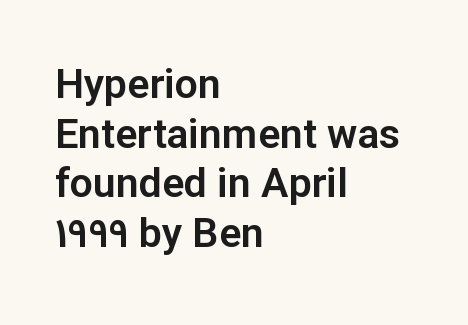
The image shows 41 px sans-serif type, upright; set left-aligned, line spacing 1.21x, normal letter spacing, not underlined; low stroke contrast and a medium x-height.
